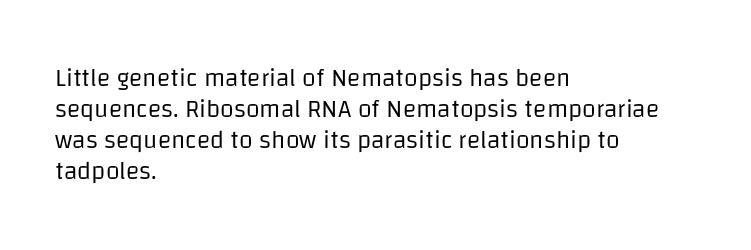
A light-to-regular cut is what we see here. Clear beneath every line of the passage. Vertical strokes here are truly vertical. The passage shown has conventional tracking throughout. Leftover space on each line is placed entirely after the last word.
